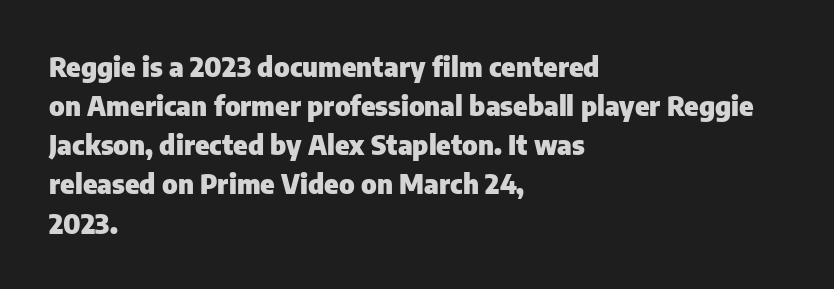
The image shows 27 px bold type, upright; set left-aligned, normal line spacing (1.45x), normal letter spacing, not underlined.
